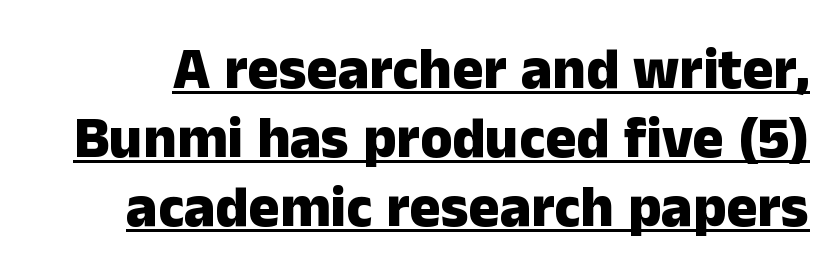
Look at the bottom of the vertical strokes: they stop flat, with no serifs. Is there any slant? The stems are plumb. There is no visible air inserted between adjacent glyphs. Every word sits above its own underline. The letters advance in unequal steps, a hallmark of proportional type. On the weight axis this lands at bold, roughly 700.
